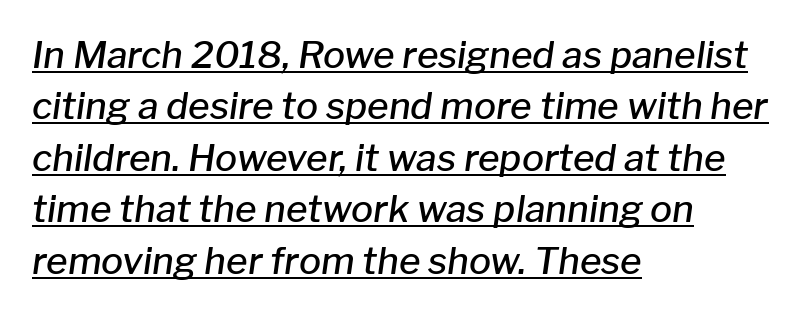
Q: Is the text bold? A: Semi-bold.
Q: Is the text italic (slanted)? A: Yes, it leans right by about 8 degrees.
Q: Is the text underlined? A: Yes.
Q: How is the paragraph aligned? A: Left-aligned.
Q: Is the spacing between letters normal or unusually wide? A: Normal.
Q: Is the spacing between lines tight, normal or loose? A: Normal.
Q: Width (condensed, normal, or wide)? A: Normal.
Q: Stroke contrast? A: Low.
Q: x-height? A: Medium.
Q: Monospaced? A: No.
